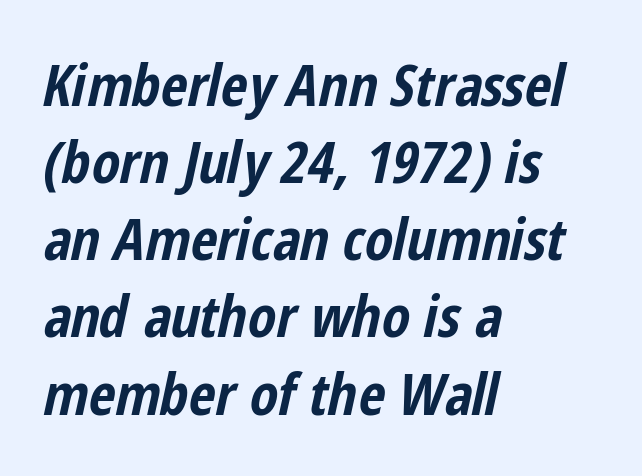
Nobody drew a line under any word here. This sample uses an oblique cut, with every glyph tilted off the vertical. Reading down the block, your eye returns to a fixed left position each line. These lines keep a tight, regular rhythm from letter to letter. Proportional: the letters do not fall into vertical columns.
